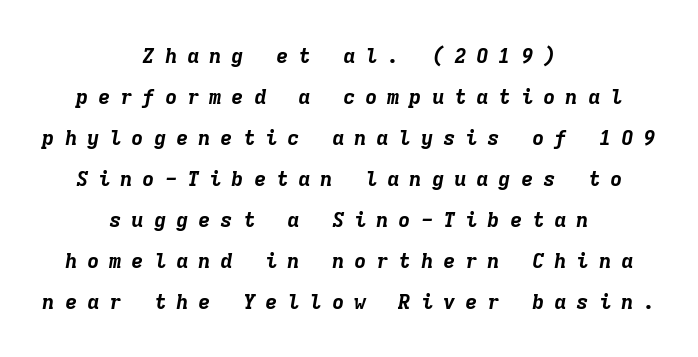
{"italic": "yes", "lean": "right", "slant_degrees": 9, "bold": "yes", "underline": "no", "align": "center", "line_spacing": "loose", "line_spacing_ratio": 1.95, "letter_spacing": "wide", "letter_spacing_em": 0.46, "glyph_px": 21}
